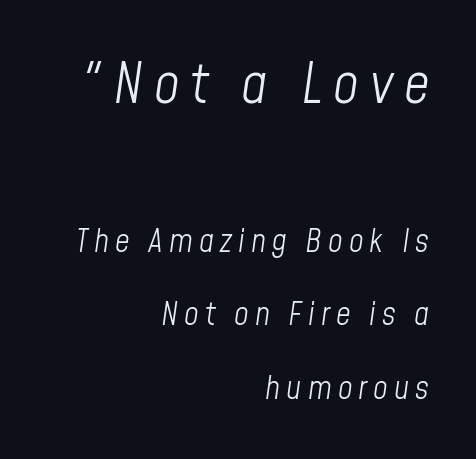
{"italic": "yes", "lean": "right", "slant_degrees": 8, "bold": "no", "weight": "light", "width": "condensed", "stroke_contrast": "low", "x_height": "medium", "monospaced": "no", "underline": "no", "align": "right", "line_spacing": "loose", "line_spacing_ratio": 2.29, "larger_block": "first", "size_ratio": 1.75, "glyph_px": 56}
